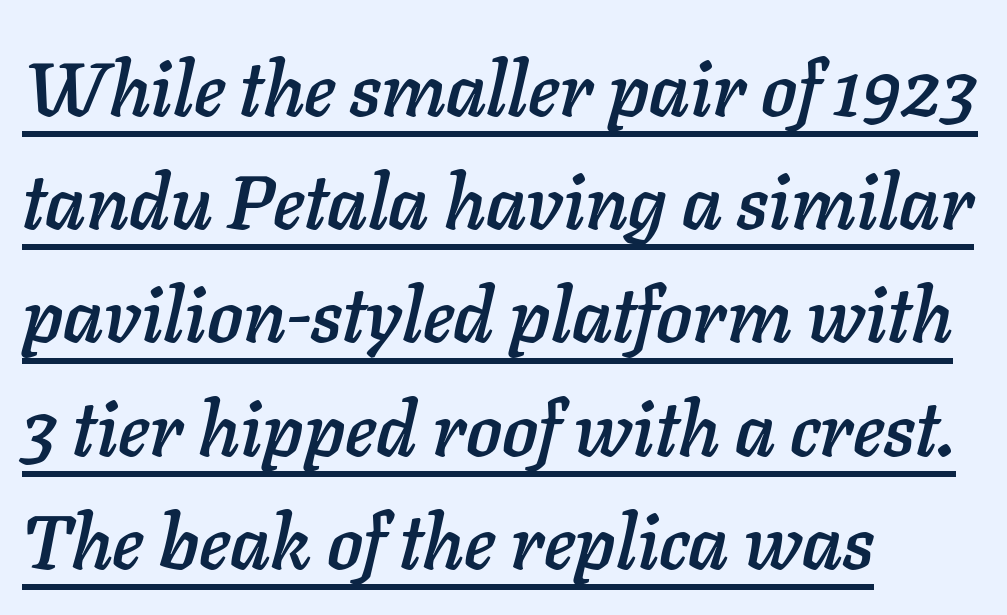
No extra tracking has been applied to these lines. Baseline-to-baseline distance is the conventional proportion of letter height. Think of a printed novel: that variable character pitch is what you see here. This sample uses an oblique cut, with every glyph tilted off the vertical.
